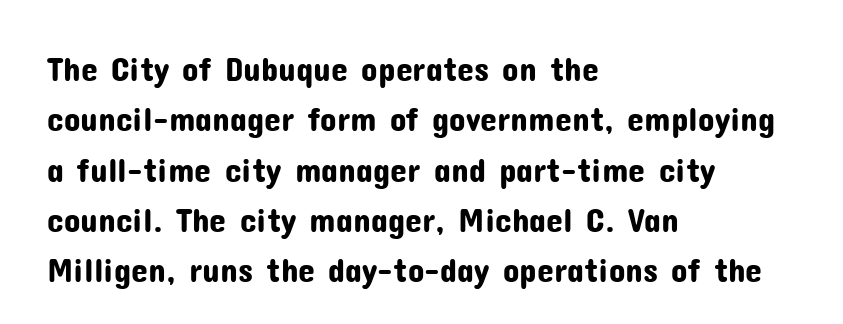
The image shows 34 px sans-serif type, upright; set left-aligned, normal line spacing (1.48x), normal letter spacing, not underlined; low stroke contrast and a medium x-height.
